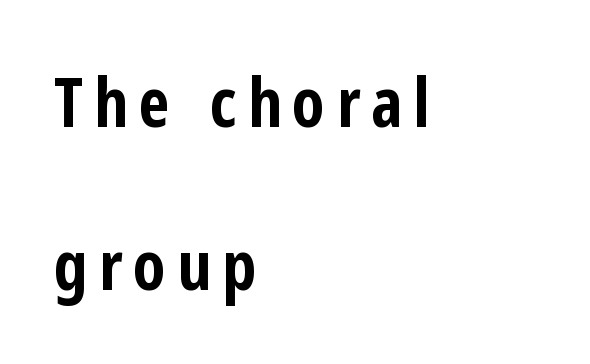
Spacing verdict: proportional, widths tailored to each character. Any mark beneath the type? The region is blank. Note: no serifs on the glyphs. Thick stems and heavy bowls — unmistakably bold.
